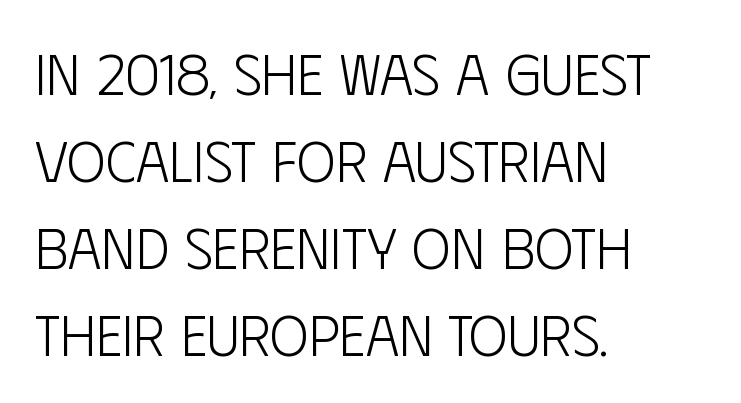
Q: Is the text bold? A: No.
Q: Is the text italic (slanted)? A: No, it is upright.
Q: Is the typeface a serif or a sans-serif typeface? A: Sans-serif.
Q: Is the text underlined? A: No.
Q: How is the paragraph aligned? A: Left-aligned.
Q: Is the spacing between letters normal or unusually wide? A: Normal.
Q: Is the spacing between lines tight, normal or loose? A: Normal.
Q: Width (condensed, normal, or wide)? A: Condensed.
Q: Stroke contrast? A: Low.
Q: x-height? A: Large.
Q: Monospaced? A: No.
